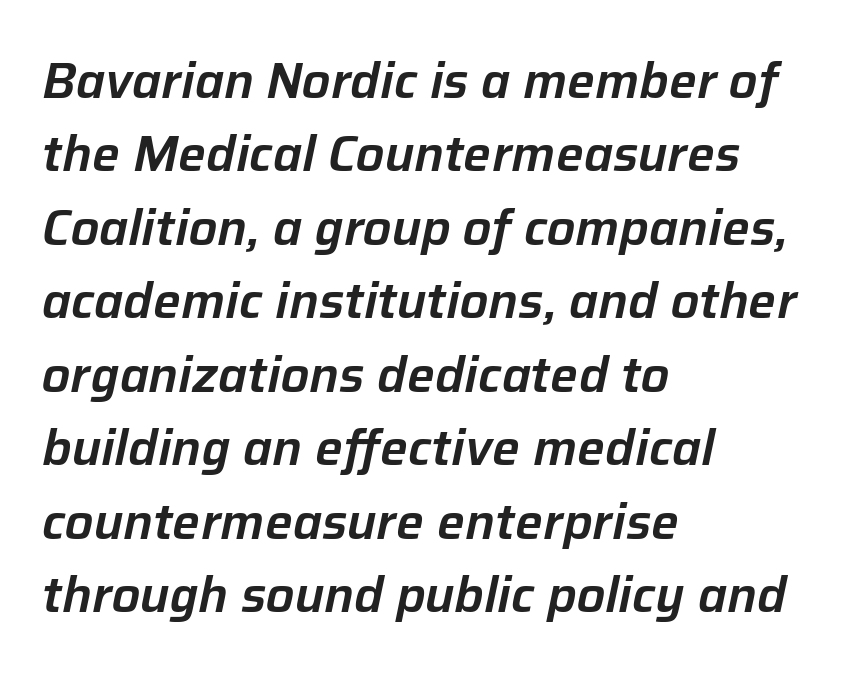
The image shows 49 px text type, italic (leaning right); set left-aligned, normal line spacing (1.5x), normal letter spacing, not underlined; low stroke contrast and a medium x-height.
